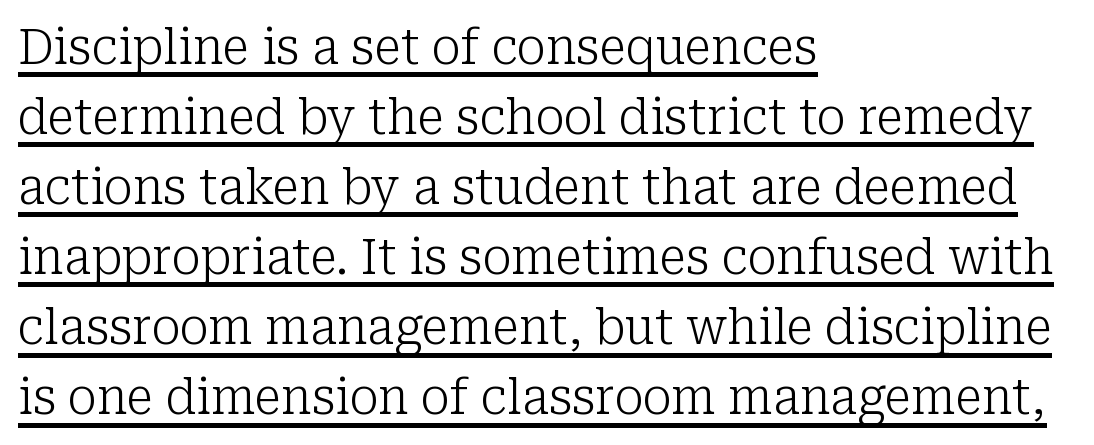
The text block is weighted toward the left margin, trailing off unevenly rightward. The type is set solid horizontally, with unmodified tracking. No letter is thick-stroked: the sample isn't bold. Decoration check: the copy is underlined.
